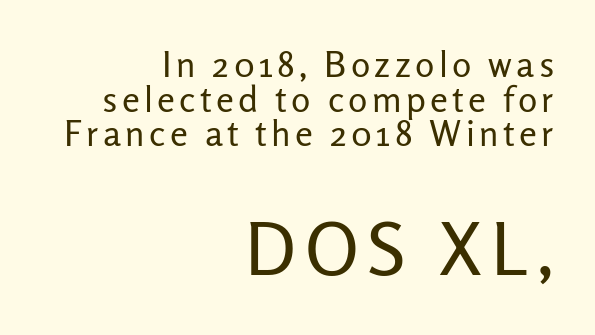
Q: Is the text bold? A: No.
Q: Is the text italic (slanted)? A: No, it is upright.
Q: Is the typeface a serif or a sans-serif typeface? A: Sans-serif.
Q: Is the text underlined? A: No.
Q: How is the paragraph aligned? A: Right-aligned.
Q: Is the spacing between lines tight, normal or loose? A: Tight.
Q: Which block of text is set in a larger size, the first (top) or the second (bottom)? A: The second (bottom) one.
Q: Width (condensed, normal, or wide)? A: Normal.
Q: Stroke contrast? A: Low.
Q: x-height? A: Medium.
Q: Monospaced? A: No.
